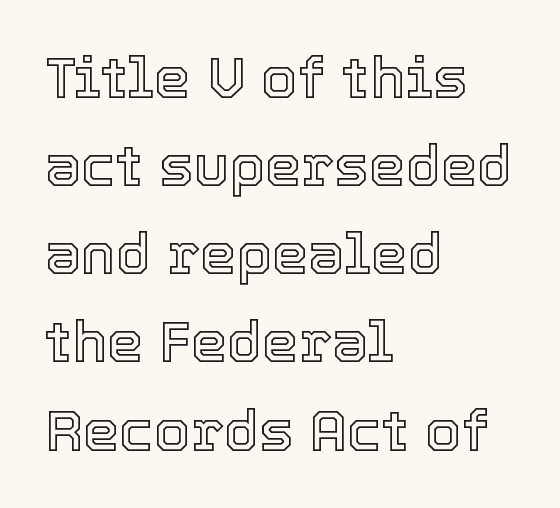
The image shows 58 px text type, upright; set left-aligned, normal line spacing (1.52x), normal letter spacing, not underlined; a medium x-height.
